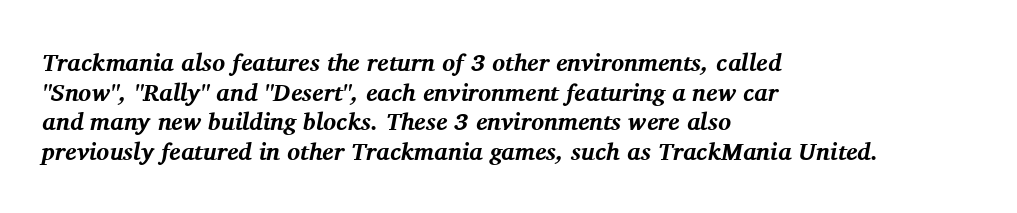
{"italic": "yes", "lean": "right", "slant_degrees": 11, "bold": "yes", "underline": "no", "align": "left", "line_spacing_ratio": 1.23, "letter_spacing": "normal", "letter_spacing_em": 0.0, "glyph_px": 24}
